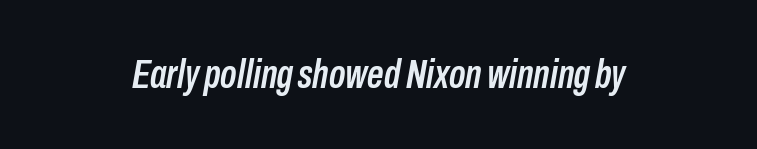
Each row of text sits above clean, open space. Is the letter spacing exaggerated? No — it looks like the ordinary default. Looks like regular typesetting: each glyph gets only the width it needs. The font's italic variant was chosen for this text.
